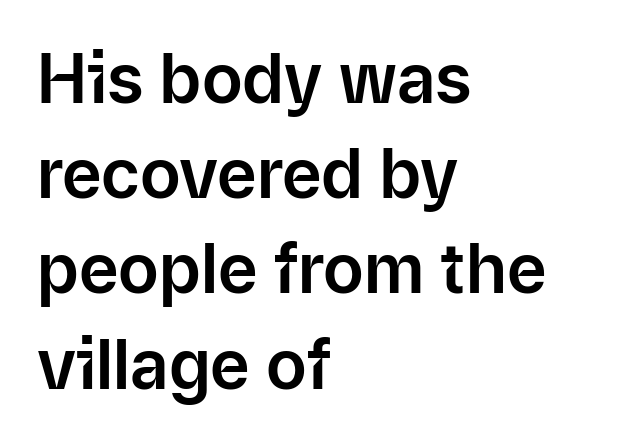
{"serif": "no", "italic": "no", "width": "normal", "stroke_contrast": "low", "x_height": "medium", "monospaced": "no", "underline": "no", "align": "left", "line_spacing": "normal", "line_spacing_ratio": 1.4, "letter_spacing": "normal", "letter_spacing_em": 0.0, "glyph_px": 68}
